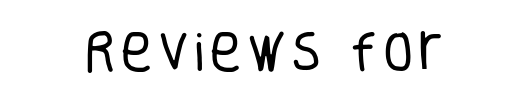
Q: Is the text bold? A: No.
Q: Is the text italic (slanted)? A: No, it is upright.
Q: Is the typeface a serif or a sans-serif typeface? A: Sans-serif.
Q: Is the text underlined? A: No.
Q: Width (condensed, normal, or wide)? A: Condensed.
Q: Stroke contrast? A: Low.
Q: x-height? A: Large.
Q: Monospaced? A: No.
